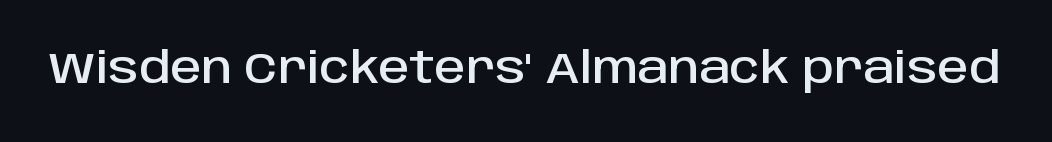
{"serif": "no", "italic": "no", "width": "normal", "stroke_contrast": "low", "x_height": "large", "monospaced": "no", "underline": "no", "letter_spacing": "normal", "letter_spacing_em": 0.0, "glyph_px": 44}
